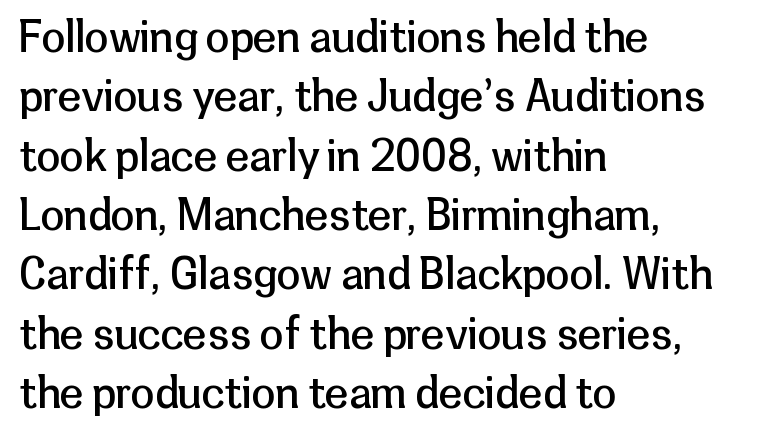
Are there feet on the stems? There aren't — it's a sans. The passage shown is typed in a proportional face where columns would drift. These lines keep a tight, regular rhythm from letter to letter. The letters stand upright; this is a roman face. Where is the straight margin? On the left. Normally led — the rows are evenly, conventionally spaced.
